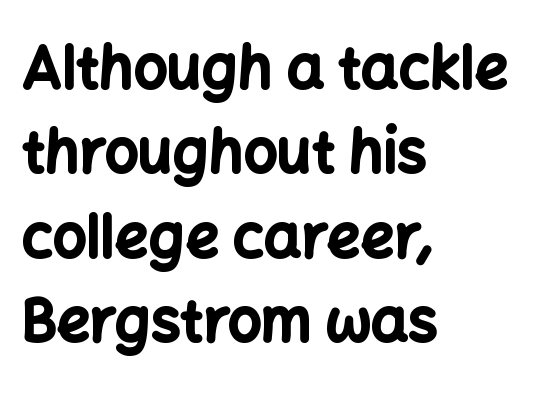
Q: Is the text bold? A: Yes.
Q: Is the text italic (slanted)? A: No, it is upright.
Q: Is the typeface a serif or a sans-serif typeface? A: Sans-serif.
Q: Is the text underlined? A: No.
Q: How is the paragraph aligned? A: Left-aligned.
Q: Is the spacing between letters normal or unusually wide? A: Normal.
Q: Is the spacing between lines tight, normal or loose? A: Normal.
Q: Width (condensed, normal, or wide)? A: Normal.
Q: Stroke contrast? A: Low.
Q: x-height? A: Medium.
Q: Monospaced? A: No.
